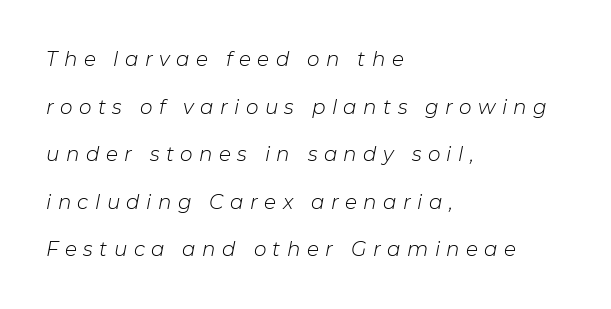
Style check: oblique. Stroke mass is kept to a normal reading level or below. Glyph-to-glyph distance is far greater than everyday printed text. Check the space under the baseline: it is left empty. The line-height multiplier appears high, well above default.
